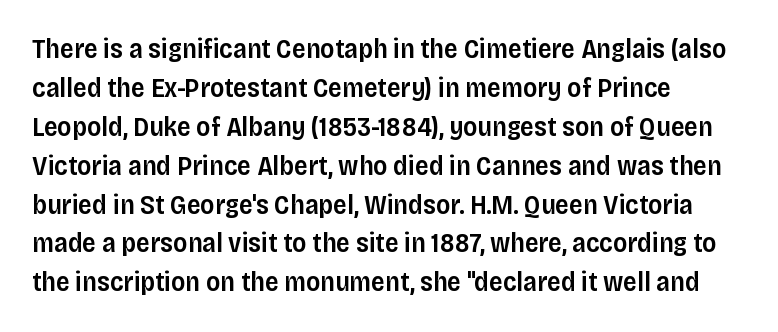
{"italic": "no", "bold": "semi", "underline": "no", "align": "left", "line_spacing": "normal", "line_spacing_ratio": 1.44, "letter_spacing": "normal", "letter_spacing_em": 0.0, "glyph_px": 27}
